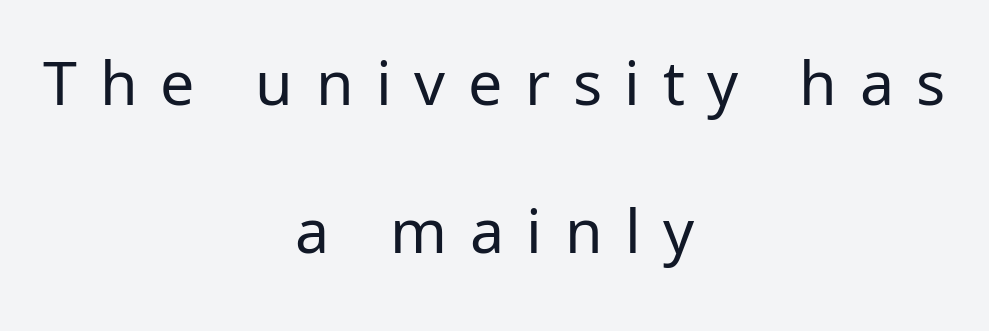
Q: Is the text bold? A: No.
Q: Is the text italic (slanted)? A: No, it is upright.
Q: Is the typeface a serif or a sans-serif typeface? A: Sans-serif.
Q: Is the text underlined? A: No.
Q: How is the paragraph aligned? A: Centered.
Q: Is the spacing between letters normal or unusually wide? A: Unusually wide.
Q: Is the spacing between lines tight, normal or loose? A: Loose.
Q: Width (condensed, normal, or wide)? A: Normal.
Q: Stroke contrast? A: Low.
Q: x-height? A: Medium.
Q: Monospaced? A: No.
